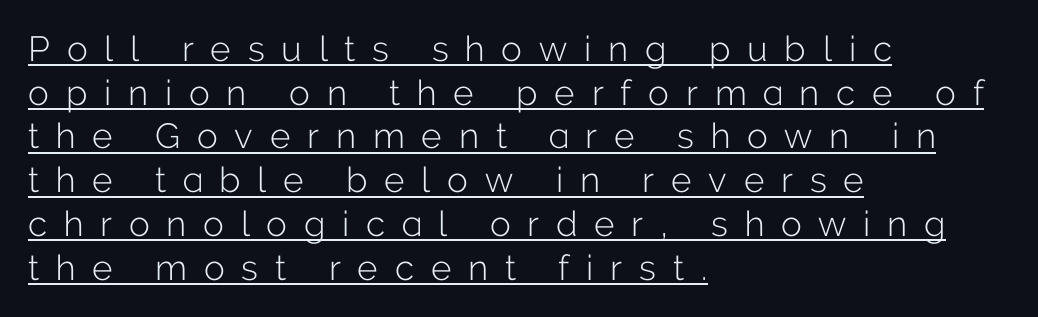
Stroke terminals: plain, sans-serif. Ink coverage per letter is moderate at most. Interline gaps are of average width in this sample. This rendering uses left alignment, leaving the right contour irregular.
